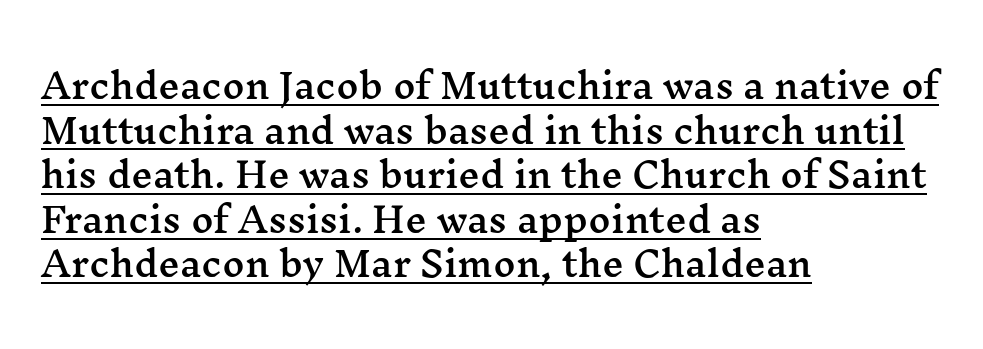
Q: Is the text italic (slanted)? A: No, it is upright.
Q: Is the typeface a serif or a sans-serif typeface? A: Serif.
Q: Is the text underlined? A: Yes.
Q: How is the paragraph aligned? A: Left-aligned.
Q: Is the spacing between letters normal or unusually wide? A: Normal.
Q: Is the spacing between lines tight, normal or loose? A: Normal.
Q: Width (condensed, normal, or wide)? A: Wide.
Q: Stroke contrast? A: Medium.
Q: x-height? A: Medium.
Q: Monospaced? A: No.
